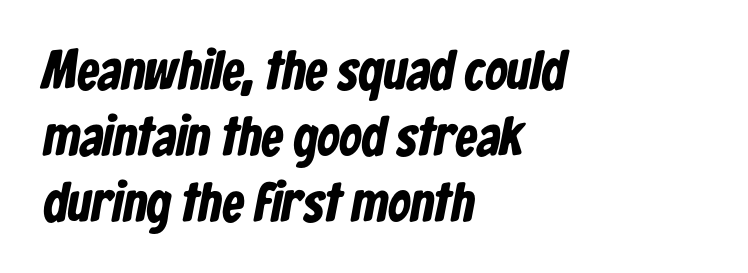
The image shows 55 px bold, condensed sans-serif type; set left-aligned, line spacing 1.2x, normal letter spacing, not underlined; low stroke contrast and a medium x-height.
